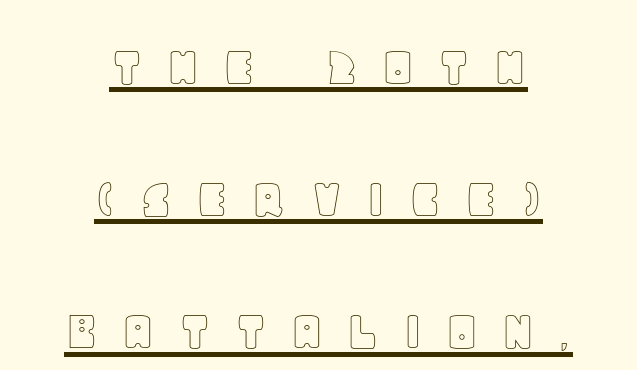
Airy leading. The tracking jumps out immediately: characters are airy and widely separated. Here the designer chose a conventional face with non-uniform glyph widths. Is the block centered? Yes — each line is placed symmetrically about the middle.
